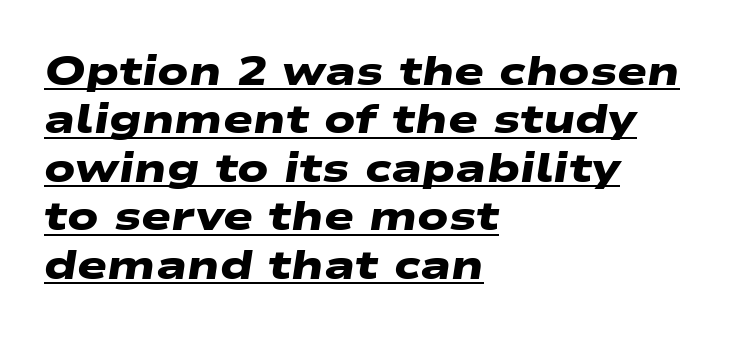
The image shows 40 px heavy, wide sans-serif type; set left-aligned, line spacing 1.21x, normal letter spacing, underlined; low stroke contrast and a medium x-height.
